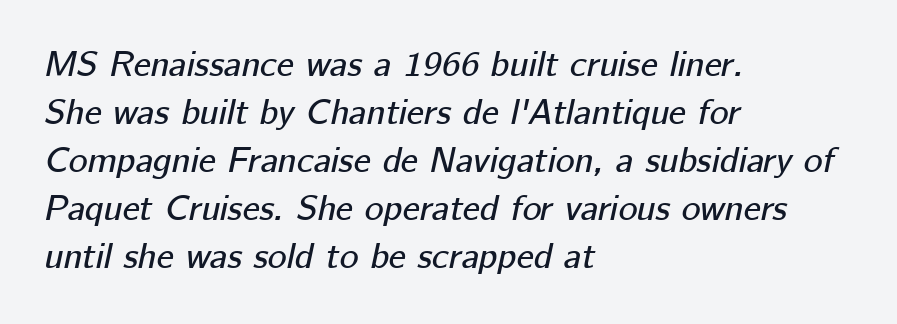
The image shows 36 px text type, italic (leaning right); set left-aligned, normal line spacing (1.33x), normal letter spacing, not underlined; low stroke contrast and a medium x-height.
